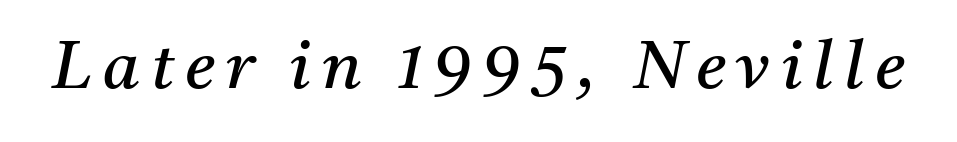
{"serif": "yes", "italic": "yes", "lean": "right", "slant_degrees": 11, "bold": "no", "weight": "regular", "width": "normal", "stroke_contrast": "medium", "x_height": "medium", "monospaced": "no", "underline": "no", "glyph_px": 67}
